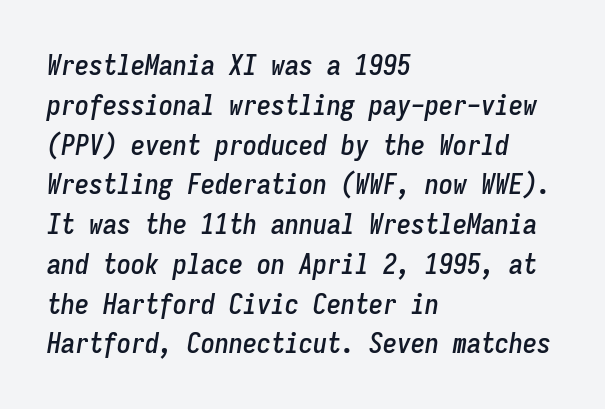
{"italic": "yes", "lean": "right", "slant_degrees": 9, "width": "condensed", "stroke_contrast": "low", "x_height": "medium", "monospaced": "yes", "underline": "no", "align": "left", "line_spacing": "normal", "line_spacing_ratio": 1.42, "letter_spacing": "normal", "letter_spacing_em": 0.0, "glyph_px": 28}
